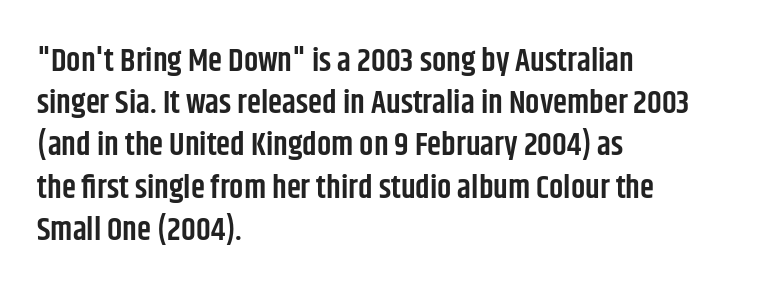
The image shows 32 px semibold, condensed sans-serif type, upright; set left-aligned, normal line spacing (1.32x), normal letter spacing, not underlined; low stroke contrast and a large x-height.
